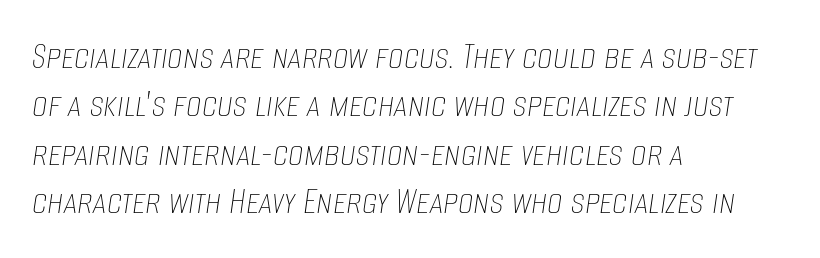
Q: Is the text bold? A: No.
Q: Is the text italic (slanted)? A: Yes, it leans right by about 8 degrees.
Q: Is the text underlined? A: No.
Q: How is the paragraph aligned? A: Left-aligned.
Q: Is the spacing between letters normal or unusually wide? A: Normal.
Q: Width (condensed, normal, or wide)? A: Condensed.
Q: Stroke contrast? A: Low.
Q: x-height? A: Large.
Q: Monospaced? A: No.
